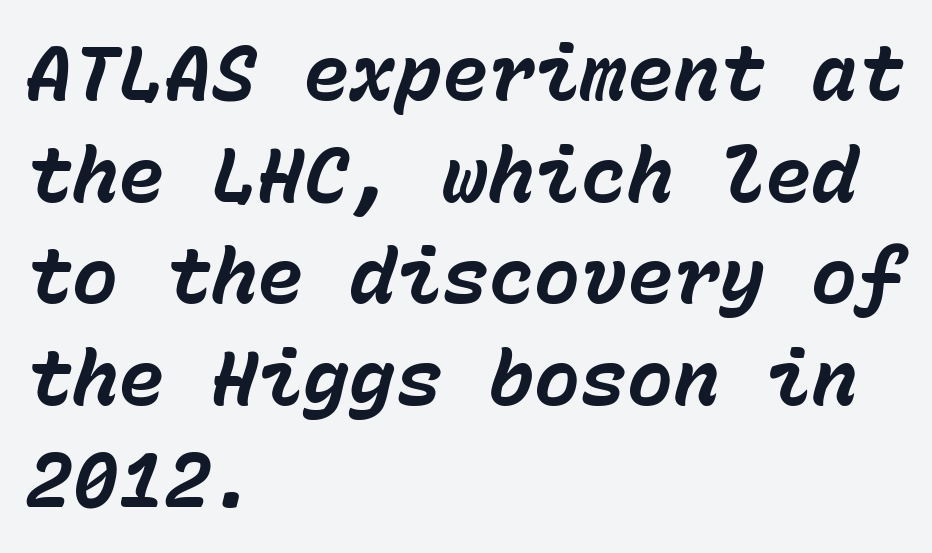
If you drew a ruler down the left edge, every line would touch it. Vertical spacing — default. The type is set solid horizontally, with unmodified tracking. Think of a typewriter: that constant character pitch is what you see here. Descender tails drop into unmarked territory.
